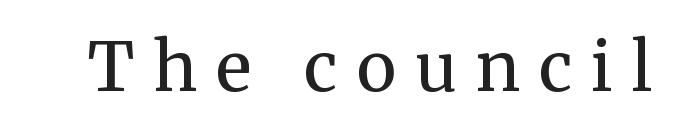
{"serif": "yes", "italic": "no", "bold": "no", "weight": "regular", "width": "normal", "stroke_contrast": "medium", "x_height": "medium", "monospaced": "no", "underline": "no", "letter_spacing": "wide", "letter_spacing_em": 0.28, "glyph_px": 68}
